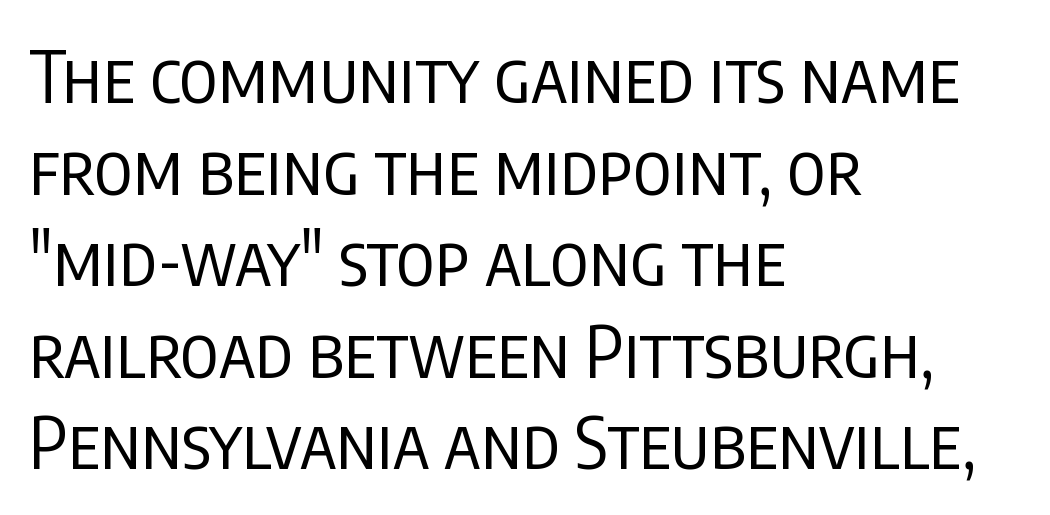
Q: Is the text bold? A: No.
Q: Is the text italic (slanted)? A: No, it is upright.
Q: Is the typeface a serif or a sans-serif typeface? A: Sans-serif.
Q: Is the text underlined? A: No.
Q: How is the paragraph aligned? A: Left-aligned.
Q: Is the spacing between letters normal or unusually wide? A: Normal.
Q: Is the spacing between lines tight, normal or loose? A: Normal.
Q: Width (condensed, normal, or wide)? A: Condensed.
Q: Stroke contrast? A: Low.
Q: x-height? A: Large.
Q: Monospaced? A: No.
